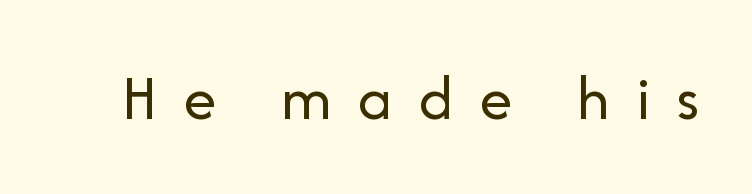
{"serif": "no", "italic": "no", "bold": "no", "weight": "regular", "width": "normal", "stroke_contrast": "low", "x_height": "medium", "monospaced": "no", "underline": "no", "letter_spacing": "wide", "letter_spacing_em": 0.39, "glyph_px": 66}
